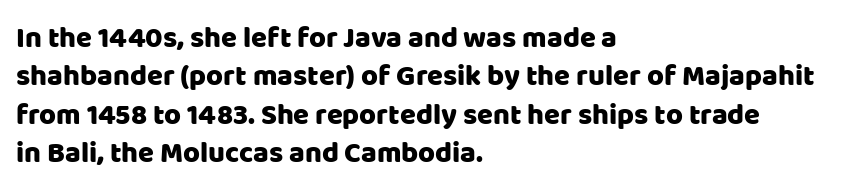
{"serif": "no", "italic": "no", "width": "normal", "stroke_contrast": "low", "x_height": "large", "monospaced": "no", "underline": "no", "align": "left", "line_spacing": "normal", "line_spacing_ratio": 1.32, "letter_spacing": "normal", "letter_spacing_em": 0.0, "glyph_px": 29}
